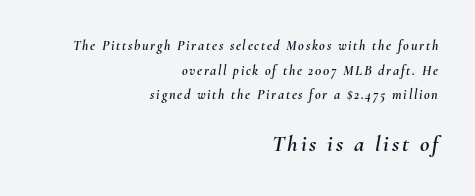
The image shows 23 px text type, italic (leaning right); set right-aligned, line spacing 1.76x, not underlined; the second (bottom) block is 1.64x larger.
